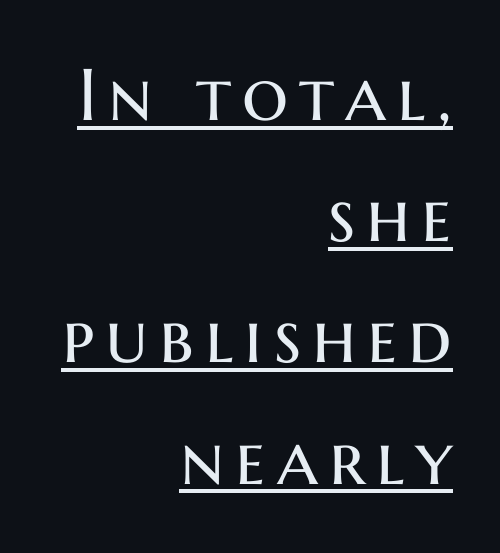
Q: Is the text bold? A: No.
Q: Is the text italic (slanted)? A: No, it is upright.
Q: Is the typeface a serif or a sans-serif typeface? A: Sans-serif.
Q: Is the text underlined? A: Yes.
Q: How is the paragraph aligned? A: Right-aligned.
Q: Is the spacing between lines tight, normal or loose? A: Normal.
Q: Width (condensed, normal, or wide)? A: Normal.
Q: Stroke contrast? A: Medium.
Q: x-height? A: Medium.
Q: Monospaced? A: No.
